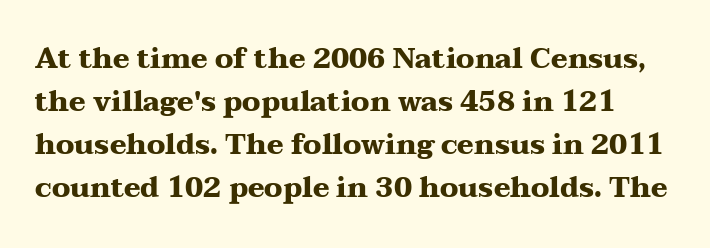
The image shows 28 px heavy, wide serif type, upright; set normal line spacing (1.54x), normal letter spacing, not underlined; medium stroke contrast and a medium x-height.
